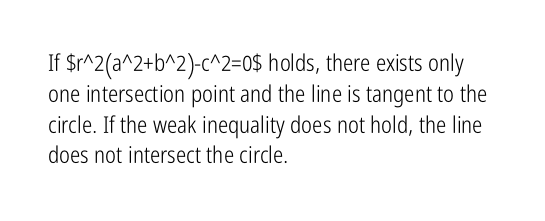
{"italic": "no", "bold": "no", "underline": "no", "align": "left", "line_spacing": "normal", "line_spacing_ratio": 1.34, "letter_spacing": "normal", "letter_spacing_em": 0.0, "glyph_px": 23}
